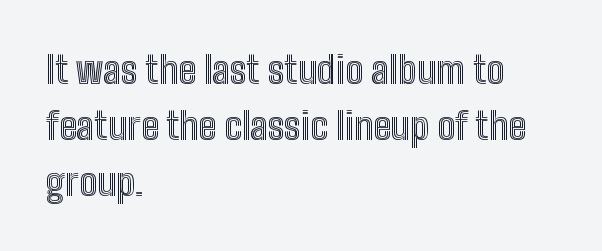
What stands out about the letter spacing? Nothing — it is the standard amount. Descenders are the only things crossing below the line. The setting favours the left margin, as ordinary paragraphs usually do. The letters advance in unequal steps, a hallmark of proportional type. The specimen reads as upright at a glance.
